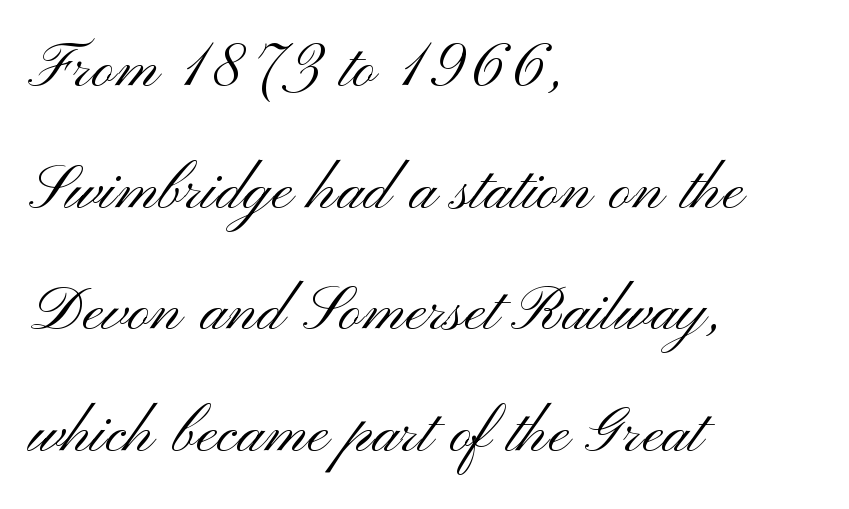
{"serif": "no", "bold": "no", "weight": "light", "width": "wide", "stroke_contrast": "medium", "x_height": "small", "monospaced": "no", "underline": "no", "align": "left", "line_spacing": "normal", "line_spacing_ratio": 1.56, "letter_spacing": "normal", "letter_spacing_em": 0.0, "glyph_px": 78}
